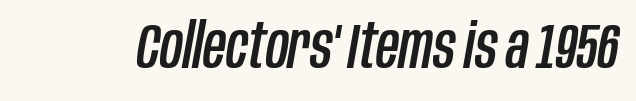
The image shows 63 px condensed type, italic (leaning right); set normal letter spacing, not underlined; low stroke contrast and a large x-height.
